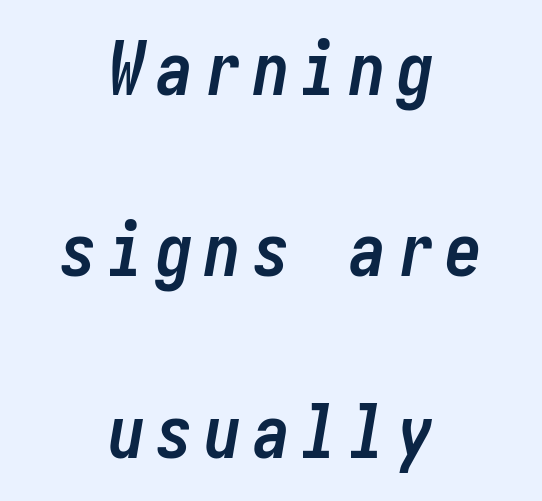
Compared with typical paragraphs, the rows here are farther apart. The characters look thick and weighty, a clear bold. The typography opts for an oblique posture over an upright one. Horizontally, the lines are justified to the midpoint only. The zone under the glyphs is completely vacant.
